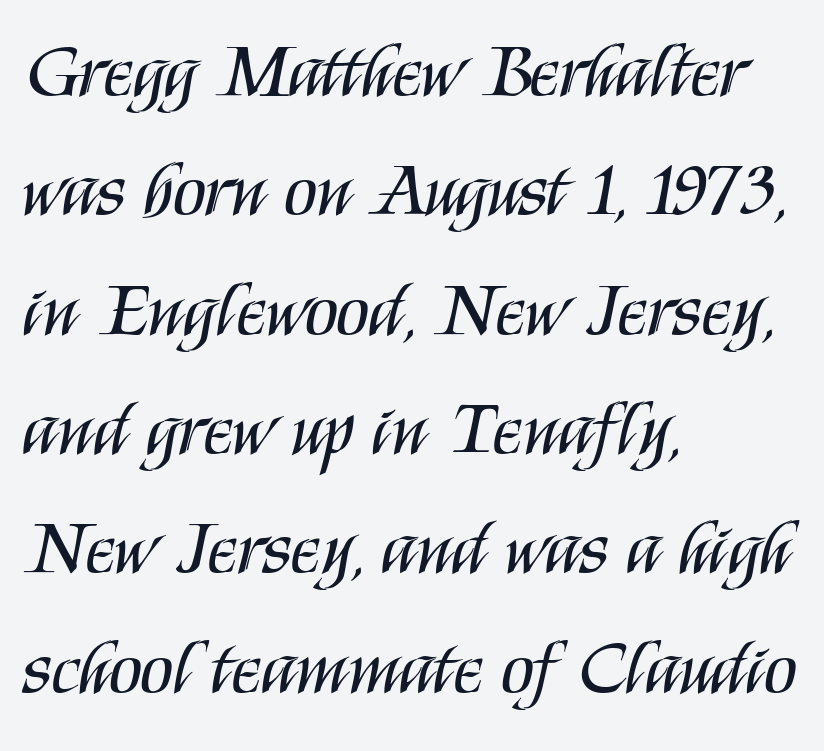
The image shows 76 px regular-weight, condensed sans-serif type; set left-aligned, normal line spacing (1.57x), normal letter spacing, not underlined; medium stroke contrast and a large x-height.
